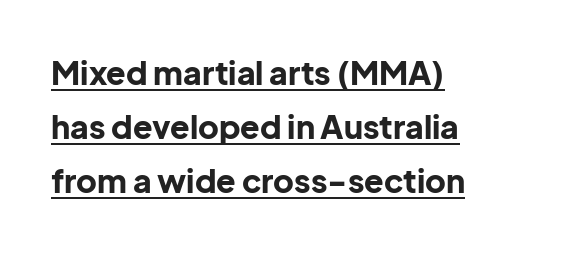
You can tell it's not italic because the verticals are truly vertical. Note: no serifs on the glyphs. The lettering is marked with a stroke running underneath it. Horizontally, the lines are justified to the leading edge only. Honestly, the row spacing looks completely unremarkable. The letters are bold, with thick, heavy strokes.
